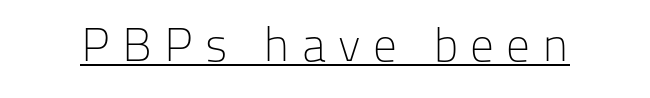
Q: Is the text bold? A: No.
Q: Is the text italic (slanted)? A: No, it is upright.
Q: Is the typeface a serif or a sans-serif typeface? A: Sans-serif.
Q: Is the text underlined? A: Yes.
Q: Is the spacing between letters normal or unusually wide? A: Unusually wide.
Q: Width (condensed, normal, or wide)? A: Normal.
Q: Stroke contrast? A: Low.
Q: x-height? A: Medium.
Q: Monospaced? A: No.
